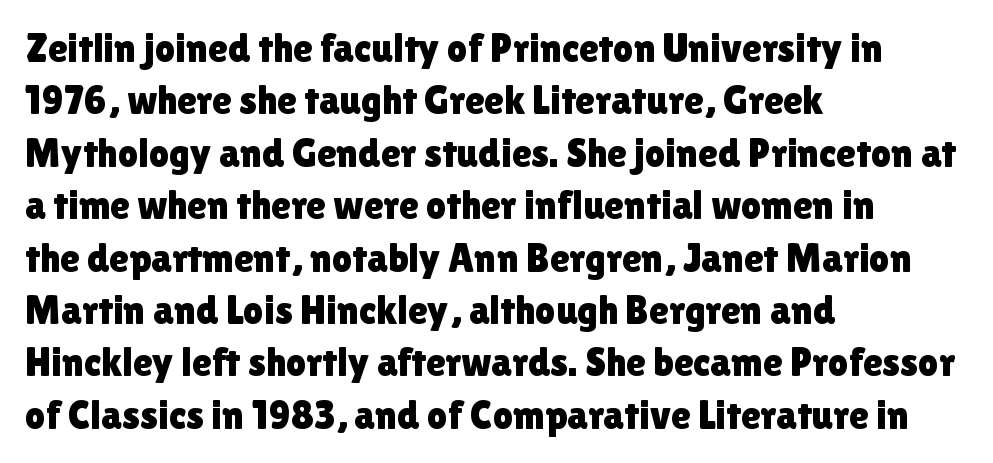
Q: Is the text italic (slanted)? A: No, it is upright.
Q: Is the typeface a serif or a sans-serif typeface? A: Sans-serif.
Q: Is the text underlined? A: No.
Q: How is the paragraph aligned? A: Left-aligned.
Q: Is the spacing between letters normal or unusually wide? A: Normal.
Q: Is the spacing between lines tight, normal or loose? A: Normal.
Q: Width (condensed, normal, or wide)? A: Normal.
Q: x-height? A: Medium.
Q: Monospaced? A: No.
